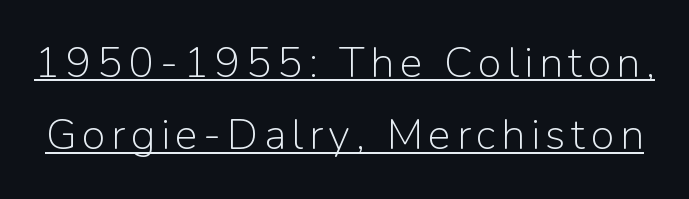
The image shows 43 px light sans-serif type, upright; set normal line spacing (1.68x), underlined; low stroke contrast and a medium x-height.
